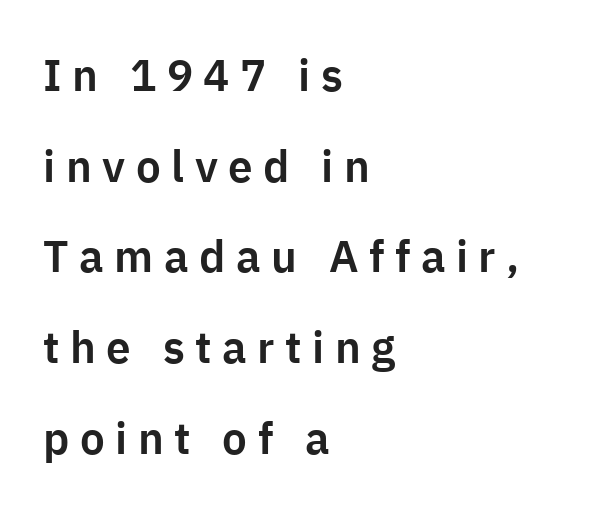
A bare baseline throughout the passage. Think of a printed novel: that variable character pitch is what you see here. Nothing sits at the stroke ends, so this counts as sans-serif. Reading down the column, the eye jumps a long way to each next line. Caption: expanded tracking, letters set apart.
